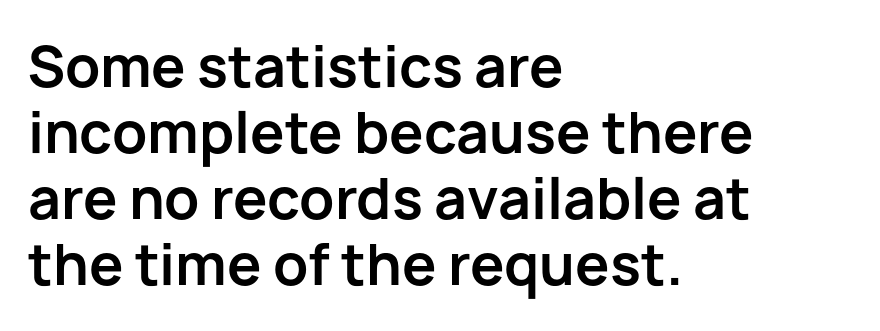
The letters advance in unequal steps, a hallmark of proportional type. The sample has been set heavy, in full bold. One-word summary of the alignment: left. Students, note that the glyphs here touch the page at normal intervals. Posture: upright roman. Nothing sits at the stroke ends, so this counts as sans-serif.
